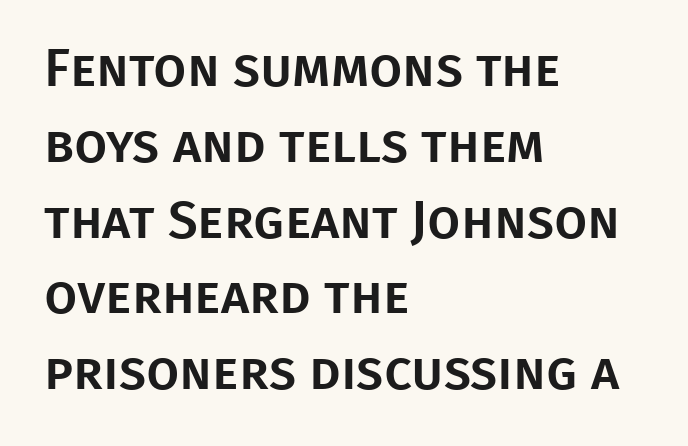
{"serif": "no", "italic": "no", "width": "normal", "stroke_contrast": "low", "x_height": "large", "monospaced": "no", "underline": "no", "align": "left", "line_spacing": "normal", "line_spacing_ratio": 1.43, "letter_spacing": "normal", "letter_spacing_em": 0.0, "glyph_px": 53}
